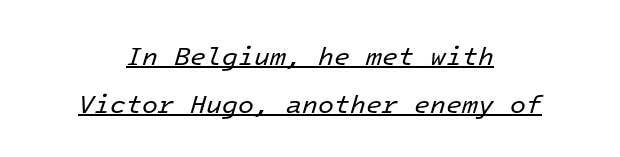
Q: Is the text bold? A: No.
Q: Is the text italic (slanted)? A: Yes, it leans right by about 16 degrees.
Q: Is the text underlined? A: Yes.
Q: How is the paragraph aligned? A: Centered.
Q: Is the spacing between letters normal or unusually wide? A: Normal.
